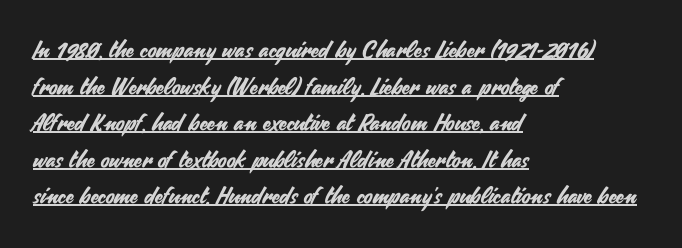
{"underline": "yes", "align": "left", "line_spacing": "normal", "line_spacing_ratio": 1.59, "letter_spacing": "normal", "letter_spacing_em": 0.0, "glyph_px": 23}
